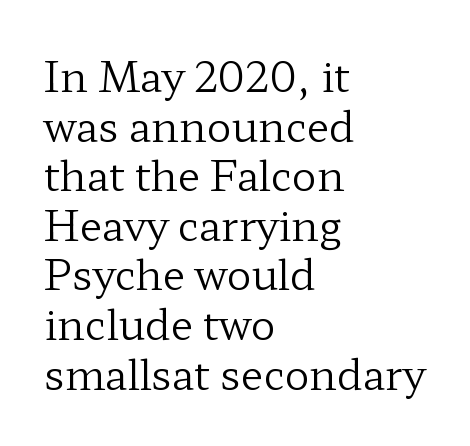
The image shows 41 px regular-weight, wide serif type, upright; set left-aligned, line spacing 1.21x, normal letter spacing, not underlined; low stroke contrast and a medium x-height.
